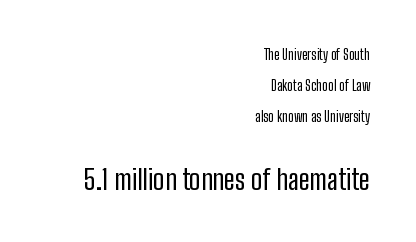
{"serif": "no", "italic": "no", "bold": "no", "weight": "regular", "width": "condensed", "stroke_contrast": "low", "x_height": "medium", "monospaced": "no", "underline": "no", "align": "right", "line_spacing": "loose", "line_spacing_ratio": 2.22, "letter_spacing": "normal", "letter_spacing_em": 0.0, "larger_block": "second", "size_ratio": 2.0, "glyph_px": 28}
